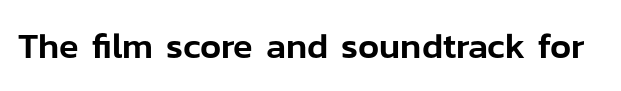
The image shows 36 px sans-serif type, upright; set normal letter spacing, not underlined; low stroke contrast and a medium x-height.
